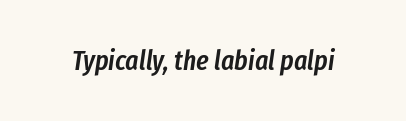
Notice how the stems are inclined rather than vertical — that's the hallmark of italics. This rendering leaves character spacing at its baseline value. The characters look somewhat weighty, a semibold short of true bold. The passage shown is typed in a proportional face where columns would drift. Plain, unruled lines of type.
